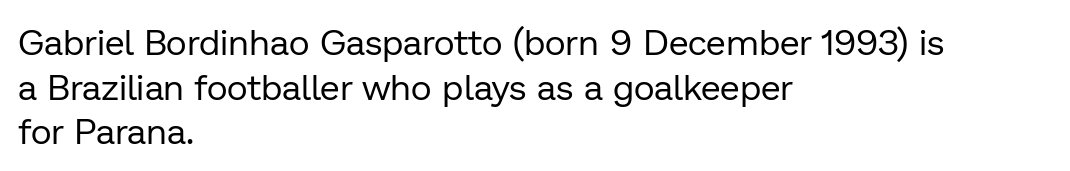
{"serif": "no", "italic": "no", "bold": "no", "weight": "regular", "width": "normal", "stroke_contrast": "low", "x_height": "medium", "monospaced": "no", "underline": "no", "align": "left", "line_spacing_ratio": 1.24, "letter_spacing": "normal", "letter_spacing_em": 0.0, "glyph_px": 36}
